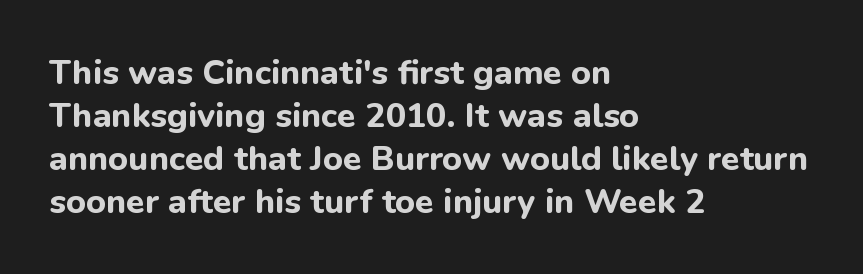
Q: Is the text bold? A: Yes.
Q: Is the text italic (slanted)? A: No, it is upright.
Q: Is the typeface a serif or a sans-serif typeface? A: Sans-serif.
Q: Is the text underlined? A: No.
Q: How is the paragraph aligned? A: Left-aligned.
Q: Is the spacing between letters normal or unusually wide? A: Normal.
Q: Is the spacing between lines tight, normal or loose? A: Normal.
Q: Width (condensed, normal, or wide)? A: Normal.
Q: Stroke contrast? A: Low.
Q: x-height? A: Medium.
Q: Monospaced? A: No.
